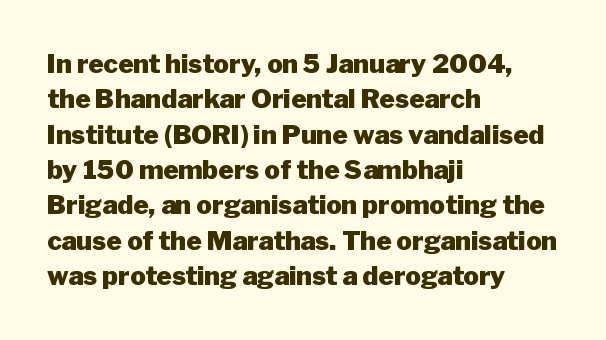
{"italic": "no", "bold": "yes", "underline": "no", "align": "left", "line_spacing": "normal", "line_spacing_ratio": 1.36, "letter_spacing": "normal", "letter_spacing_em": 0.0, "glyph_px": 26}
